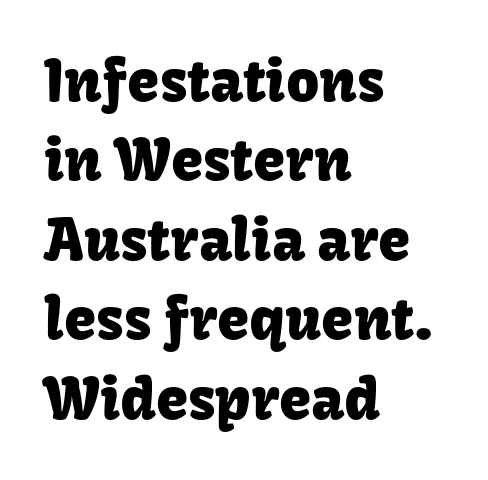
Q: Is the text italic (slanted)? A: No, it is upright.
Q: Is the typeface a serif or a sans-serif typeface? A: Sans-serif.
Q: Is the text underlined? A: No.
Q: How is the paragraph aligned? A: Left-aligned.
Q: Is the spacing between letters normal or unusually wide? A: Normal.
Q: Is the spacing between lines tight, normal or loose? A: Normal.
Q: Width (condensed, normal, or wide)? A: Normal.
Q: Stroke contrast? A: Low.
Q: x-height? A: Medium.
Q: Monospaced? A: No.
